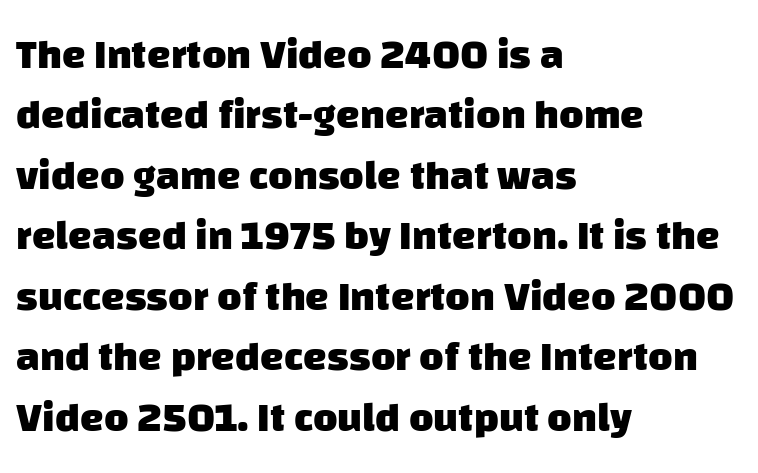
Q: Is the text bold? A: Yes.
Q: Is the typeface a serif or a sans-serif typeface? A: Sans-serif.
Q: Is the text underlined? A: No.
Q: How is the paragraph aligned? A: Left-aligned.
Q: Is the spacing between letters normal or unusually wide? A: Normal.
Q: Is the spacing between lines tight, normal or loose? A: Normal.
Q: Width (condensed, normal, or wide)? A: Normal.
Q: Stroke contrast? A: Low.
Q: x-height? A: Large.
Q: Monospaced? A: No.
